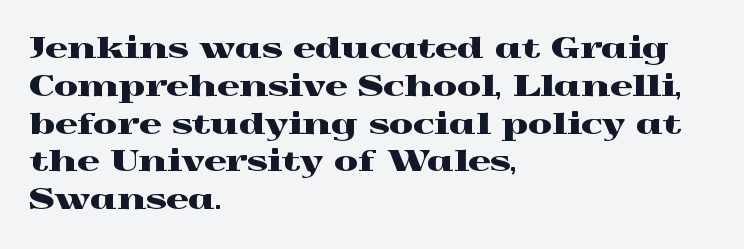
The image shows 28 px wide serif type, upright; set left-aligned, normal line spacing (1.35x), normal letter spacing, not underlined; a medium x-height.
